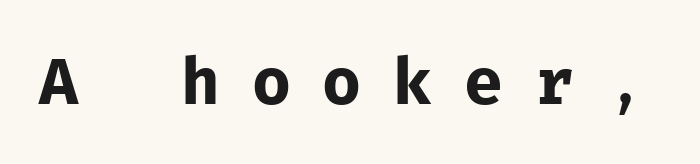
{"serif": "no", "italic": "no", "bold": "no", "weight": "regular", "width": "normal", "stroke_contrast": "low", "x_height": "medium", "monospaced": "yes", "underline": "no", "letter_spacing": "wide", "letter_spacing_em": 0.49, "glyph_px": 65}
